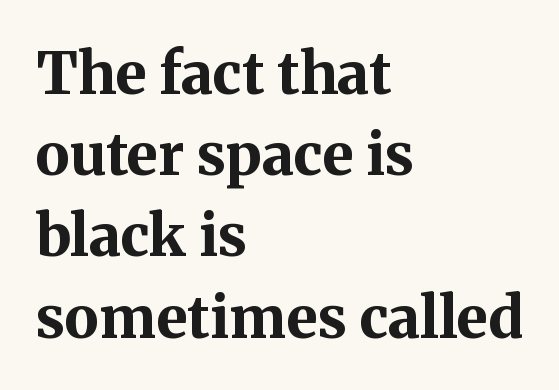
{"serif": "yes", "italic": "no", "bold": "yes", "weight": "bold", "width": "normal", "stroke_contrast": "medium", "x_height": "medium", "monospaced": "no", "underline": "no", "align": "left", "line_spacing": "normal", "line_spacing_ratio": 1.4, "letter_spacing": "normal", "letter_spacing_em": 0.0, "glyph_px": 58}
